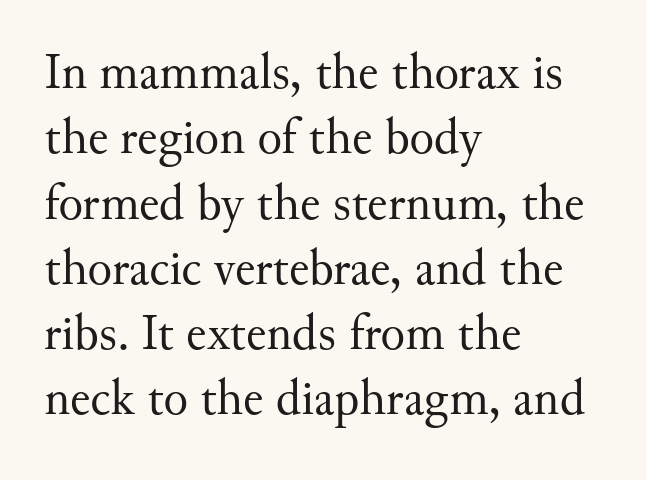
Q: Is the text bold? A: No.
Q: Is the text italic (slanted)? A: No, it is upright.
Q: Is the typeface a serif or a sans-serif typeface? A: Serif.
Q: Is the text underlined? A: No.
Q: How is the paragraph aligned? A: Left-aligned.
Q: Is the spacing between letters normal or unusually wide? A: Normal.
Q: Is the spacing between lines tight, normal or loose? A: Normal.
Q: Width (condensed, normal, or wide)? A: Normal.
Q: Stroke contrast? A: Medium.
Q: x-height? A: Small.
Q: Monospaced? A: No.
